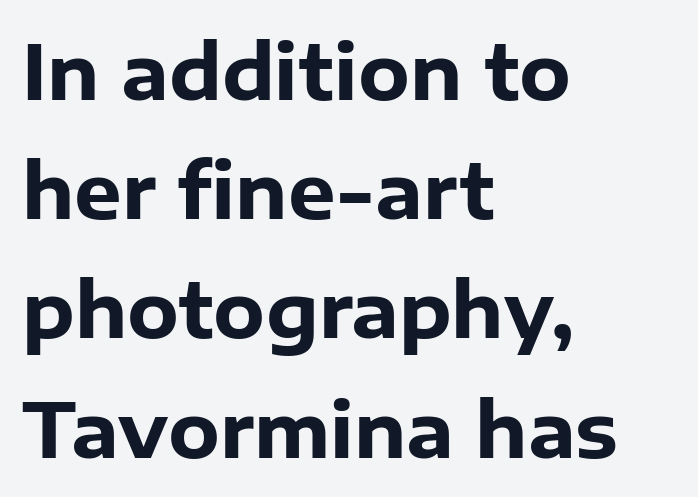
The image shows 75 px heavy sans-serif type, upright; set left-aligned, normal line spacing (1.59x), normal letter spacing, not underlined; low stroke contrast and a medium x-height.
